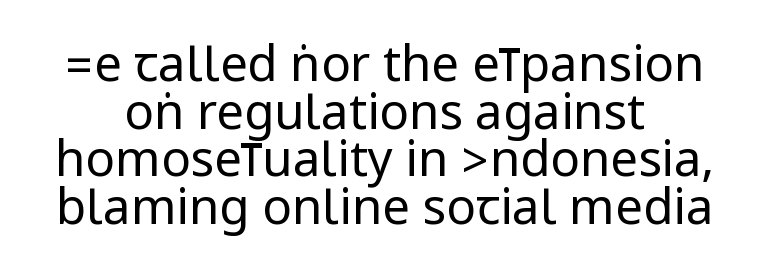
Standard letterfit; no display-style spreading of the glyphs. This is the regular roman posture of the typeface. Any mark beneath the type? The region is blank. Unbolded letterforms with no extra heft. Rows of type sit shoulder to shoulder in the vertical direction. Nope, no serifs anywhere on these letters.
